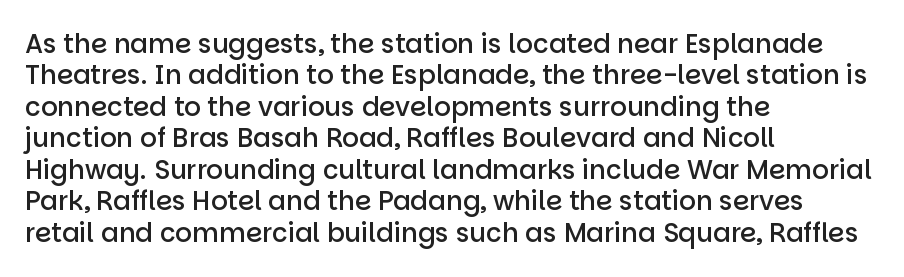
The image shows 26 px text type, upright; set left-aligned, line spacing 1.21x, normal letter spacing, not underlined.
